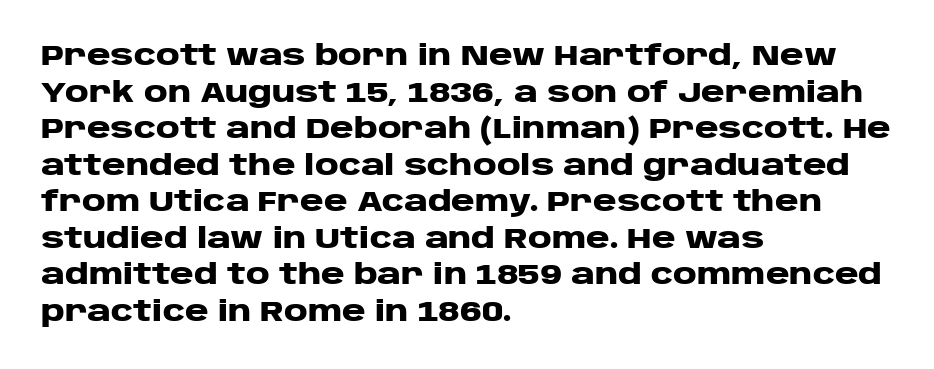
Q: Is the text bold? A: Yes.
Q: Is the text italic (slanted)? A: No, it is upright.
Q: Is the typeface a serif or a sans-serif typeface? A: Sans-serif.
Q: Is the text underlined? A: No.
Q: How is the paragraph aligned? A: Left-aligned.
Q: Is the spacing between letters normal or unusually wide? A: Normal.
Q: Is the spacing between lines tight, normal or loose? A: Normal.
Q: Width (condensed, normal, or wide)? A: Wide.
Q: Stroke contrast? A: Low.
Q: x-height? A: Large.
Q: Monospaced? A: No.
